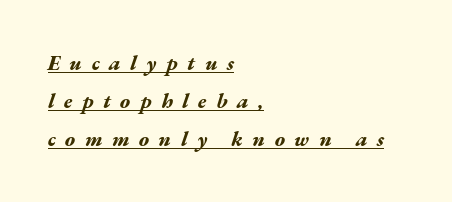
Underline: present. This rendering widens character spacing well past its baseline value. Notice how thick the strokes are: this is what a full bold looks like. You can tell it's italic because the verticals aren't actually vertical. Line starts are locked; line ends wander.
